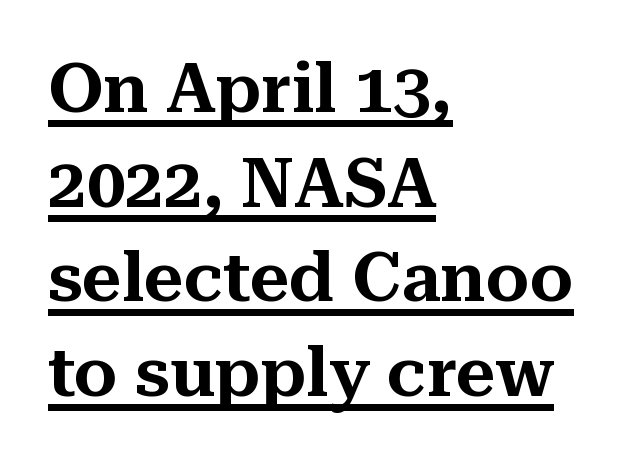
{"serif": "yes", "italic": "no", "width": "normal", "stroke_contrast": "medium", "x_height": "medium", "monospaced": "no", "underline": "yes", "align": "left", "line_spacing": "normal", "line_spacing_ratio": 1.37, "letter_spacing": "normal", "letter_spacing_em": 0.0, "glyph_px": 69}
